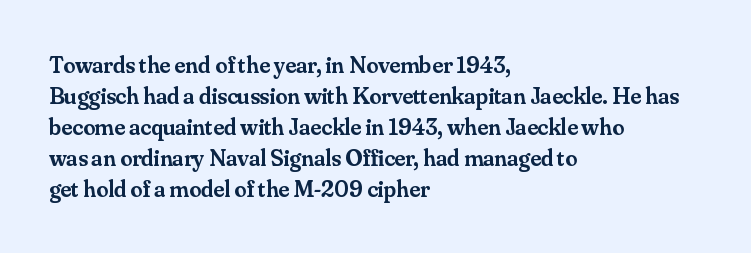
{"italic": "no", "bold": "semi", "underline": "no", "align": "left", "line_spacing": "normal", "line_spacing_ratio": 1.29, "letter_spacing": "normal", "letter_spacing_em": 0.0, "glyph_px": 24}
